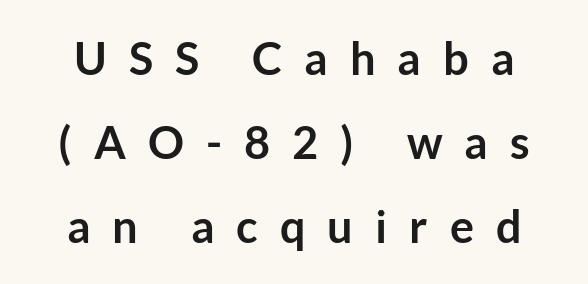
The horizontal fit of the characters is loose and conspicuously gappy. These lines were composed using upright roman letters. Nothing sits at the stroke ends, so this counts as sans-serif. The foot of each line stays bare and open. Its strokes are broad and dark, the hallmark of bold type. This sample has the flowing, uneven cadence of proportional lettering.
